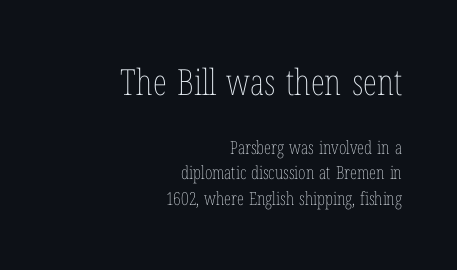
{"italic": "no", "bold": "no", "weight": "thin", "width": "condensed", "stroke_contrast": "low", "x_height": "medium", "monospaced": "no", "underline": "no", "align": "right", "line_spacing": "normal", "line_spacing_ratio": 1.4, "letter_spacing": "normal", "letter_spacing_em": 0.0, "larger_block": "first", "size_ratio": 2.0, "glyph_px": 36}
